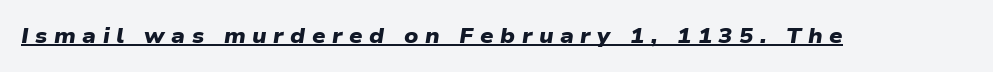
{"bold": "yes", "underline": "yes", "letter_spacing": "wide", "letter_spacing_em": 0.31, "glyph_px": 21}
